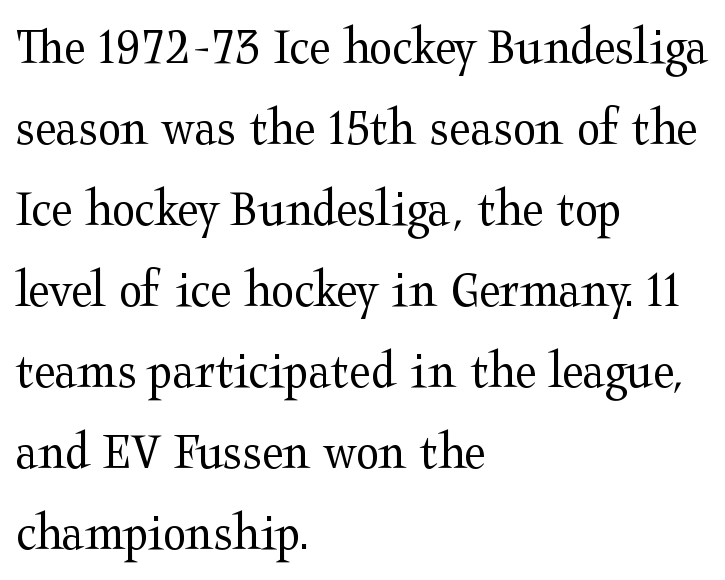
The image shows 54 px regular-weight, wide serif type, upright; set left-aligned, normal line spacing (1.5x), normal letter spacing, not underlined; medium stroke contrast and a medium x-height.
